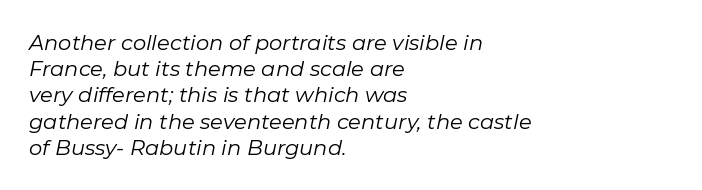
The image shows 21 px text type, italic (leaning right); set left-aligned, normal line spacing (1.25x), normal letter spacing, not underlined.
